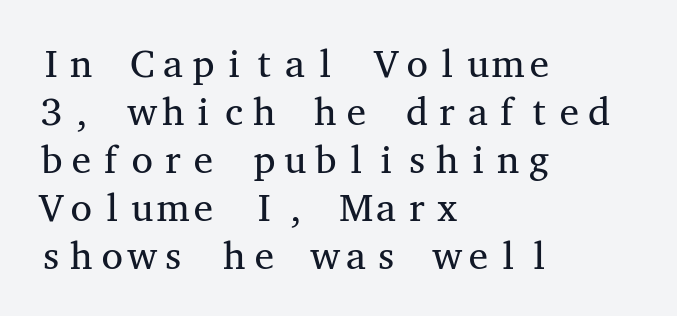
The passage shown has conventional tracking throughout. Serifs: yes, visible at the terminals of the letterforms. Quick note: underline off. Looks like terminal output: every glyph gets an equal slot. The specimen reads as upright at a glance. The typesetting does not lean heavy: it is not bold.
